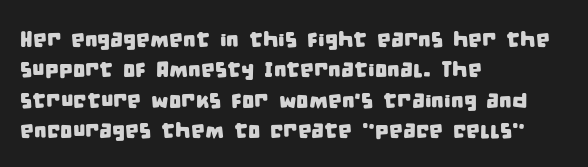
The image shows 22 px text type; set left-aligned, normal line spacing (1.38x), normal letter spacing, not underlined.
